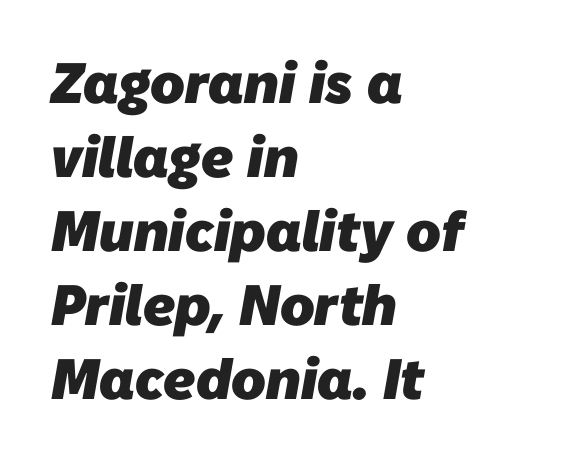
Regular leading. Typeset ragged right — the left edge is the straight one. Observe the absence of serifs on each vertical stroke in this sample. The passage shown is typed in a proportional face where columns would drift.
